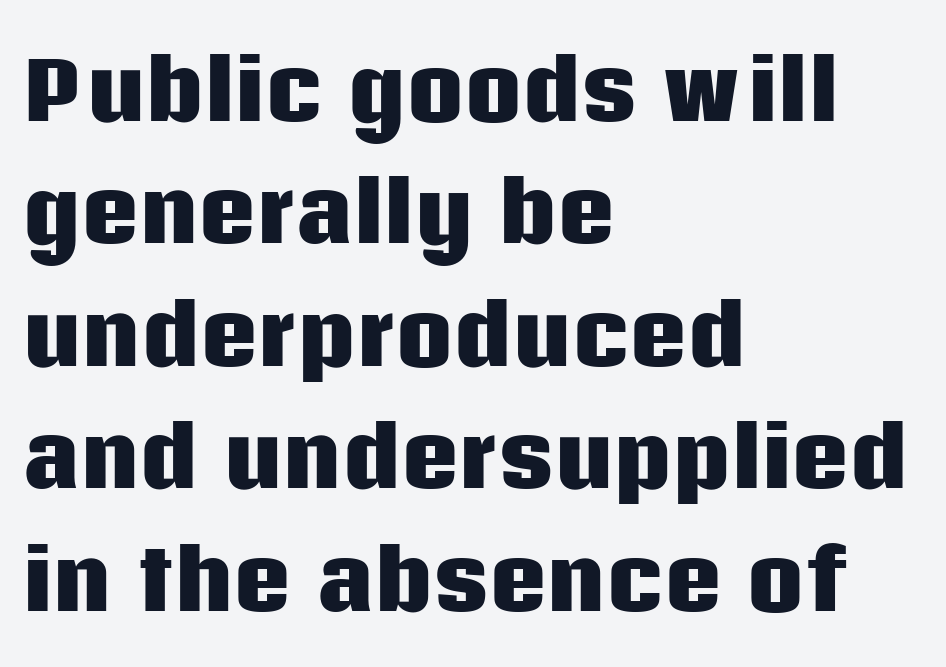
{"serif": "no", "italic": "no", "bold": "yes", "weight": "heavy", "width": "normal", "stroke_contrast": "low", "x_height": "large", "monospaced": "no", "underline": "no", "align": "left", "line_spacing": "normal", "line_spacing_ratio": 1.53, "letter_spacing": "normal", "letter_spacing_em": 0.0, "glyph_px": 80}
